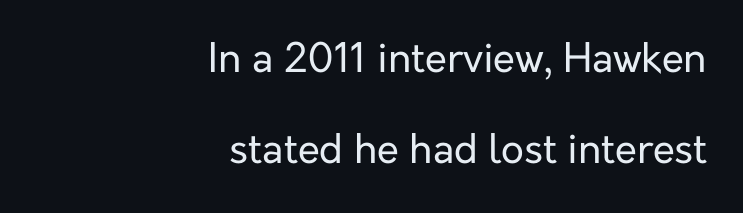
{"serif": "no", "italic": "no", "bold": "no", "weight": "regular", "width": "normal", "stroke_contrast": "low", "x_height": "medium", "monospaced": "no", "underline": "no", "align": "right", "line_spacing": "loose", "line_spacing_ratio": 2.28, "letter_spacing": "normal", "letter_spacing_em": 0.0, "glyph_px": 40}
